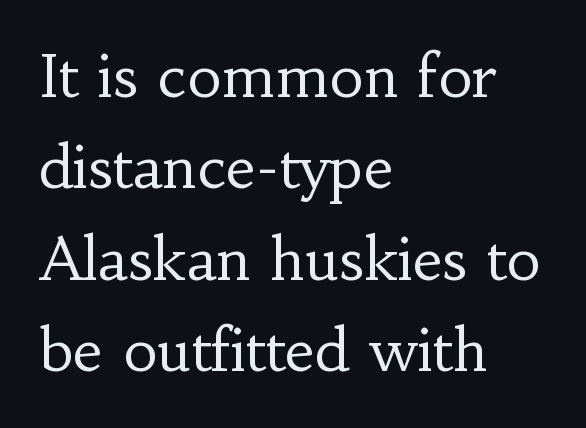
The image shows 59 px regular-weight serif type, upright; set left-aligned, normal line spacing (1.55x), normal letter spacing, not underlined; low stroke contrast and a small x-height.
